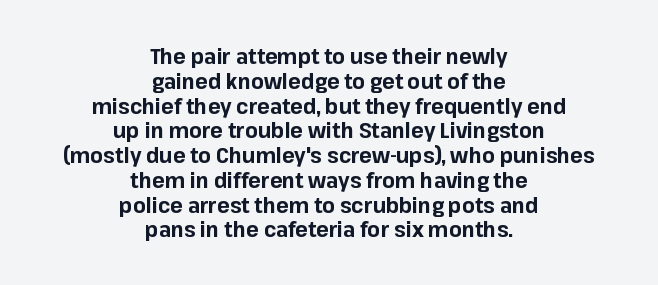
Honestly, the letter spacing is just normal — you wouldn't notice it. This is roman type, the default non-slanted kind. If you folded the block vertically in half, each line would mirror itself in length. Underline: absent. Plenty of ink on the page — the face is bold.
